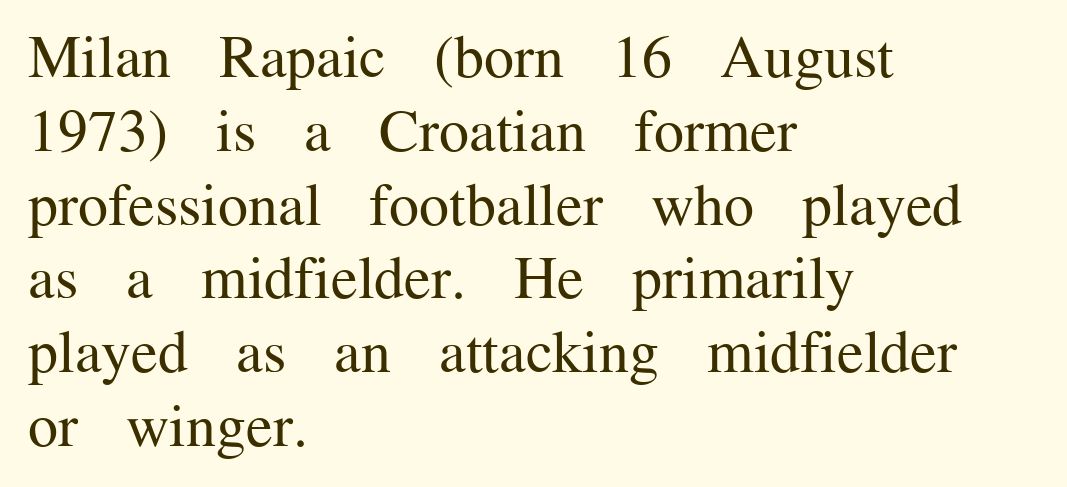
Is there any slant? The stems are plumb. This sample is left-justified, so line endings fall wherever the words run out. You could call the tracking neutral — neither tight nor loose. The zone under the glyphs is completely vacant.
